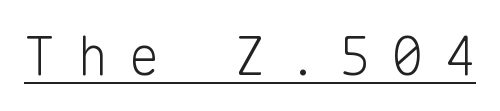
Monospaced: the letters line up in strict vertical columns. Summary of weight: not heavy and not bold. These lines were composed using upright roman letters. A typesetter would call this heavily tracked-out type. The lettering is marked with a stroke running underneath it. The passage shown is typeset with a sans-serif family.
